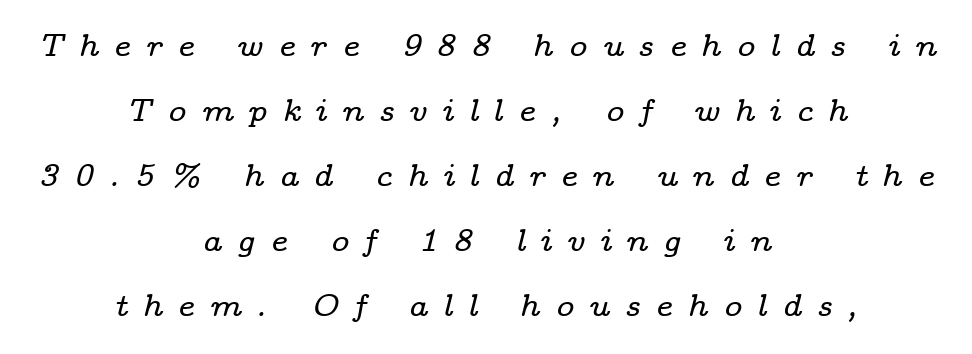
To sum up the face: it has serifs. Style check: oblique. The letters advance in unequal steps, a hallmark of proportional type. The gap between lines stays unmarked. Words appear elongated and porous because spacing is wide. Baseline-to-baseline distance is far greater than the letter height.
